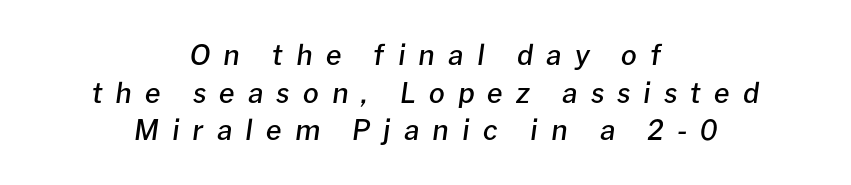
The image shows 28 px semibold type, italic (leaning right); set centered, normal line spacing (1.34x), unusually wide letter spacing (+0.47 em), not underlined; low stroke contrast and a medium x-height.
